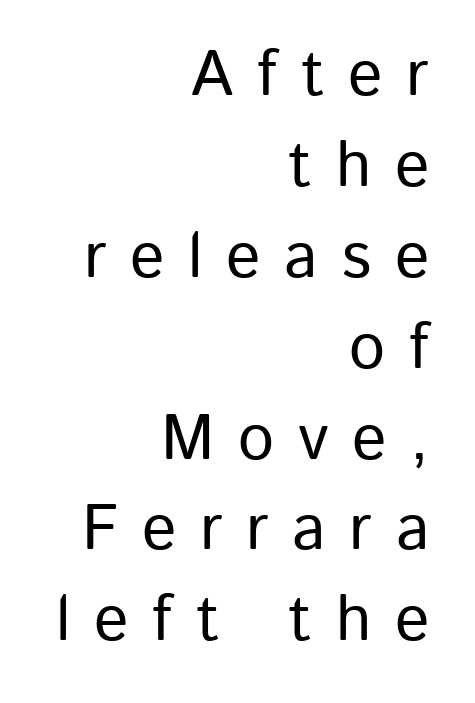
These lines sit exactly where default settings would place them. These lines are composed in type without serifs. This rendering uses right alignment, leaving the left contour irregular. Type without underlining.
